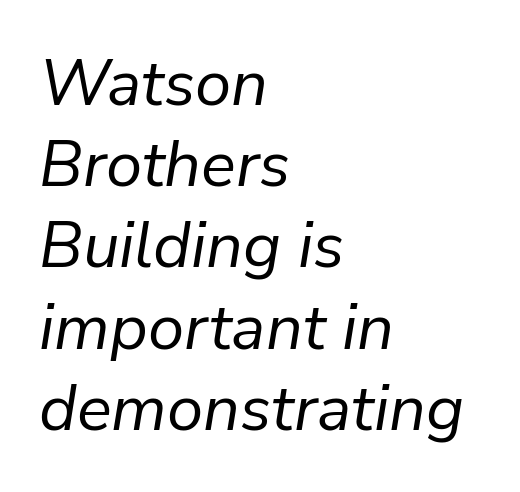
Q: Is the text bold? A: No.
Q: Is the text italic (slanted)? A: Yes, it leans right by about 9 degrees.
Q: Is the text underlined? A: No.
Q: How is the paragraph aligned? A: Left-aligned.
Q: Is the spacing between letters normal or unusually wide? A: Normal.
Q: Is the spacing between lines tight, normal or loose? A: Normal.
Q: Width (condensed, normal, or wide)? A: Normal.
Q: Stroke contrast? A: Low.
Q: x-height? A: Medium.
Q: Monospaced? A: No.
